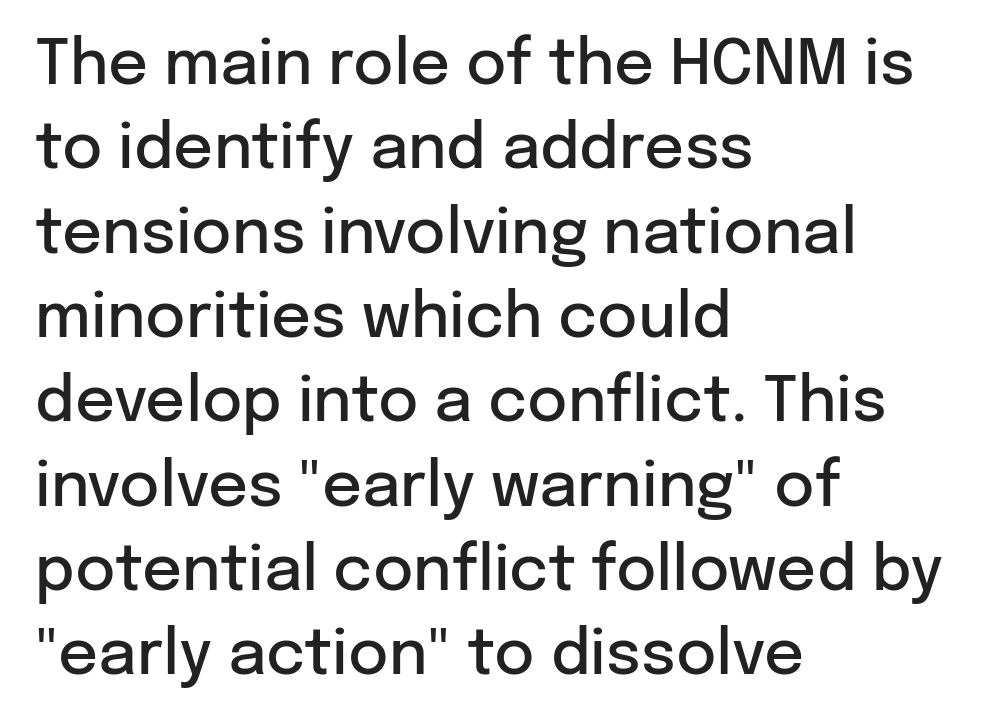
Q: Is the text bold? A: Semi-bold.
Q: Is the text italic (slanted)? A: No, it is upright.
Q: Is the typeface a serif or a sans-serif typeface? A: Sans-serif.
Q: Is the text underlined? A: No.
Q: How is the paragraph aligned? A: Left-aligned.
Q: Is the spacing between letters normal or unusually wide? A: Normal.
Q: Is the spacing between lines tight, normal or loose? A: Normal.
Q: Width (condensed, normal, or wide)? A: Normal.
Q: Stroke contrast? A: Low.
Q: x-height? A: Medium.
Q: Monospaced? A: No.
